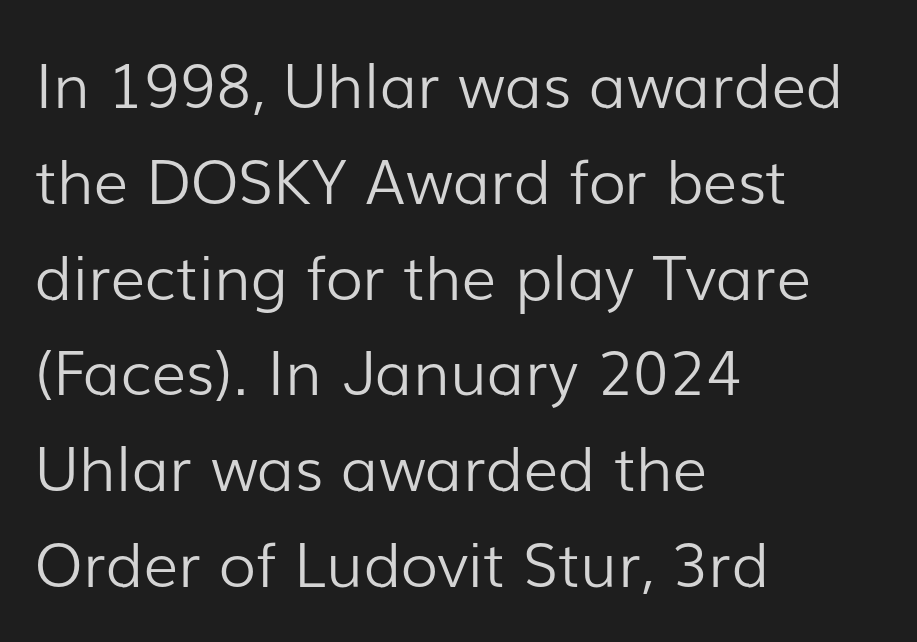
{"serif": "no", "italic": "no", "bold": "no", "weight": "light", "width": "normal", "stroke_contrast": "low", "x_height": "medium", "monospaced": "no", "underline": "no", "align": "left", "line_spacing": "normal", "line_spacing_ratio": 1.57, "letter_spacing": "normal", "letter_spacing_em": 0.0, "glyph_px": 61}
